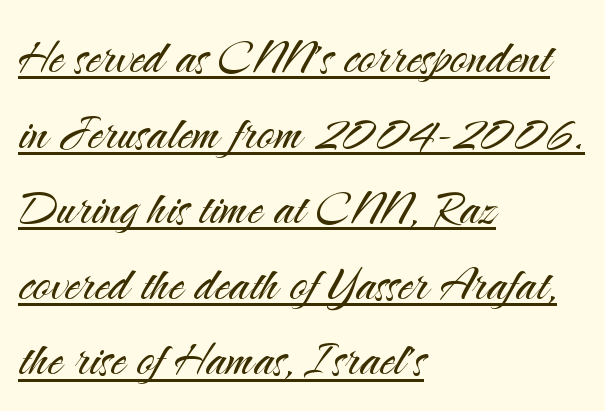
The face used here is rendered with its standard letterfit. On a weight scale, this lands at 450 or below. Regarding leading, the lines here are spaced in the standard way. One-word summary of the alignment: left.
